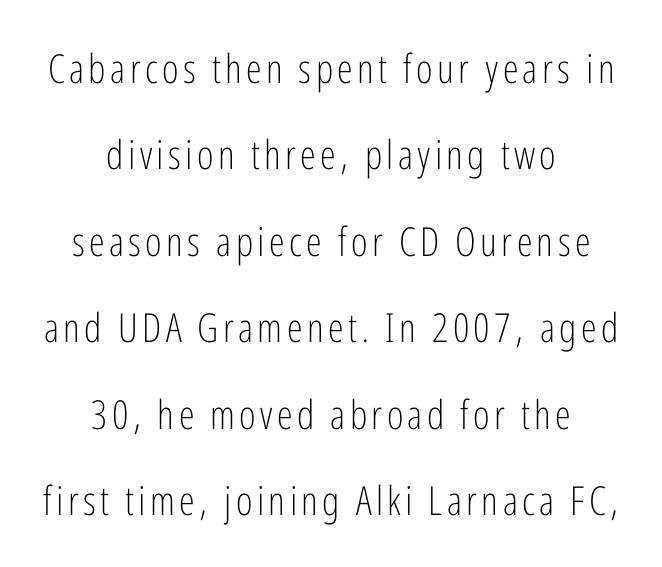
The typesetting does not lean heavy: it is not bold. The type sits square on the baseline with zero lean. A clean baseline with only descenders dipping below it. Note the varied advance widths — an 'i' is clearly narrower than an 'm'. Teacher's note: observe the equal gaps on both sides — that is centered alignment.
